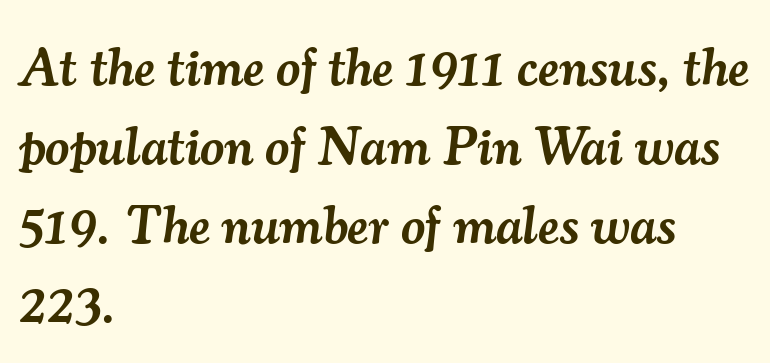
{"serif": "yes", "italic": "yes", "lean": "right", "slant_degrees": 7, "bold": "semi", "weight": "semibold", "width": "normal", "stroke_contrast": "medium", "x_height": "small", "monospaced": "no", "underline": "no", "align": "left", "line_spacing": "normal", "line_spacing_ratio": 1.49, "letter_spacing": "normal", "letter_spacing_em": 0.0, "glyph_px": 53}
